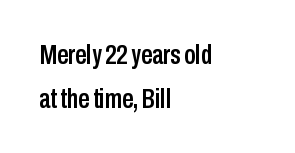
{"serif": "no", "italic": "no", "width": "condensed", "stroke_contrast": "low", "x_height": "medium", "monospaced": "no", "underline": "no", "align": "left", "line_spacing": "normal", "line_spacing_ratio": 1.56, "letter_spacing": "normal", "letter_spacing_em": 0.0, "glyph_px": 28}
